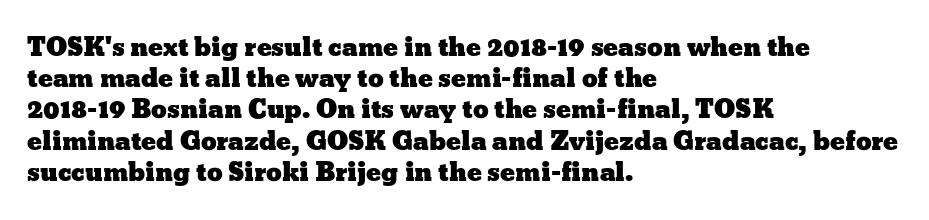
{"italic": "no", "underline": "no", "align": "left", "line_spacing": "normal", "line_spacing_ratio": 1.25, "letter_spacing": "normal", "letter_spacing_em": 0.0, "glyph_px": 25}
